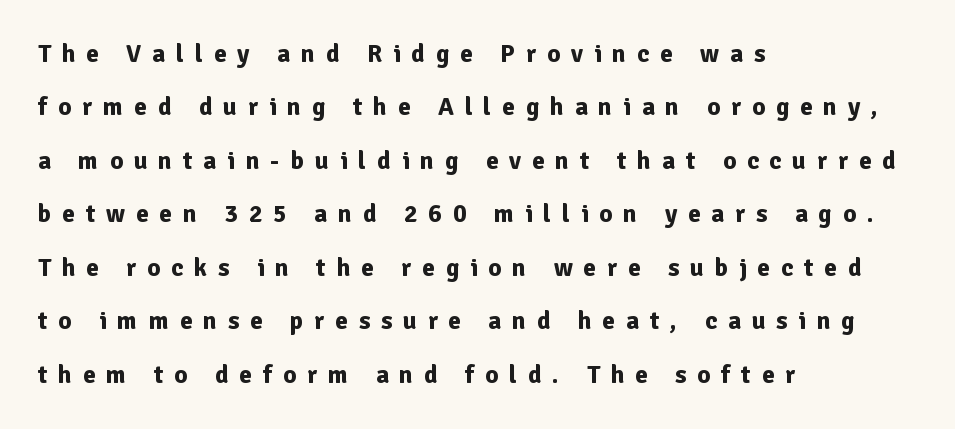
{"italic": "no", "bold": "yes", "underline": "no", "align": "left", "line_spacing": "loose", "line_spacing_ratio": 2.14, "letter_spacing": "wide", "letter_spacing_em": 0.44, "glyph_px": 25}
